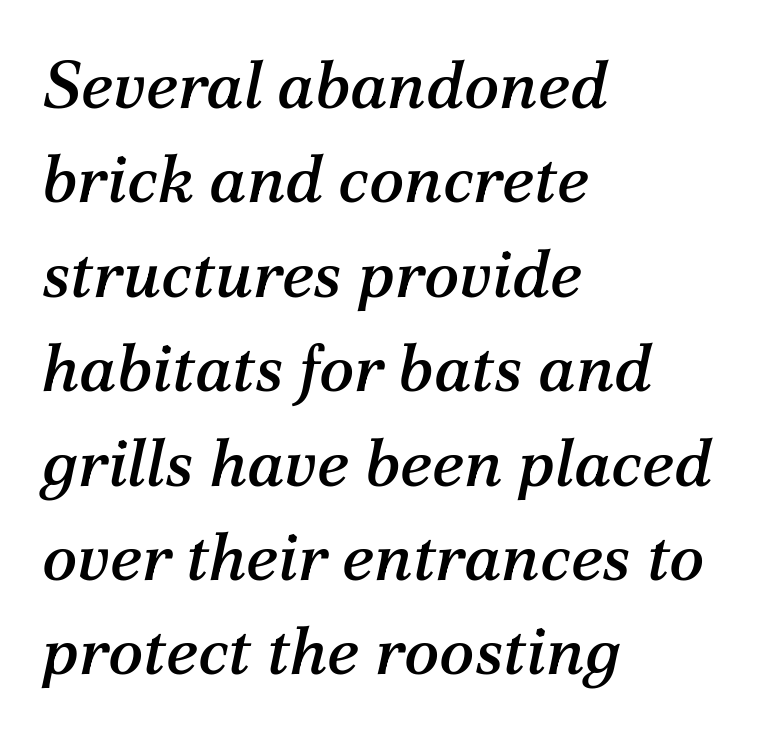
The image shows 66 px serif type, italic (leaning right); set left-aligned, normal line spacing (1.43x), normal letter spacing, not underlined; medium stroke contrast and a medium x-height.
